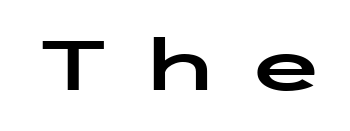
The letters carry no serifs — their stems end cleanly without finishing strokes. In terms of posture, this sample is upright. Here the glyphs are tracked loosely, breaking word shapes into spaced letters. Underline: absent.
